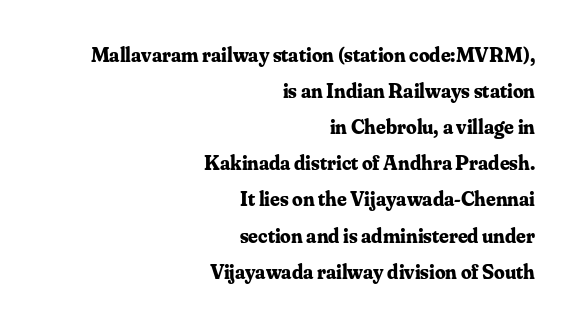
Q: Is the text bold? A: Yes.
Q: Is the text italic (slanted)? A: No, it is upright.
Q: Is the text underlined? A: No.
Q: How is the paragraph aligned? A: Right-aligned.
Q: Is the spacing between letters normal or unusually wide? A: Normal.
